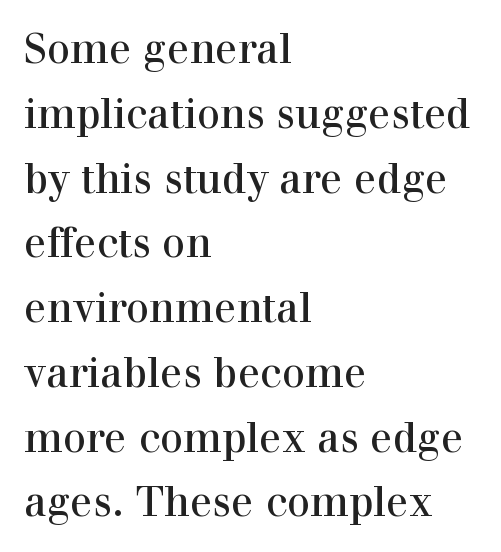
{"serif": "yes", "italic": "no", "width": "normal", "x_height": "medium", "monospaced": "no", "underline": "no", "align": "left", "line_spacing": "normal", "line_spacing_ratio": 1.58, "letter_spacing": "normal", "letter_spacing_em": 0.0, "glyph_px": 41}
